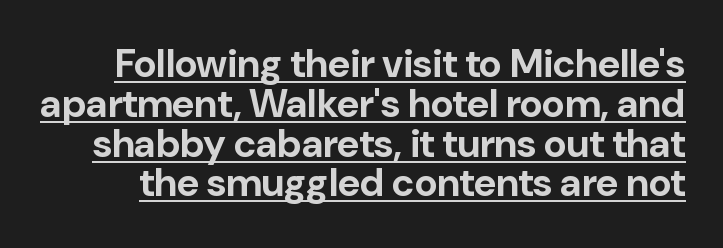
Q: Is the text bold? A: Yes.
Q: Is the text italic (slanted)? A: No, it is upright.
Q: Is the typeface a serif or a sans-serif typeface? A: Sans-serif.
Q: Is the text underlined? A: Yes.
Q: Is the spacing between letters normal or unusually wide? A: Normal.
Q: Is the spacing between lines tight, normal or loose? A: Tight.
Q: Width (condensed, normal, or wide)? A: Normal.
Q: Stroke contrast? A: Low.
Q: x-height? A: Medium.
Q: Monospaced? A: No.
